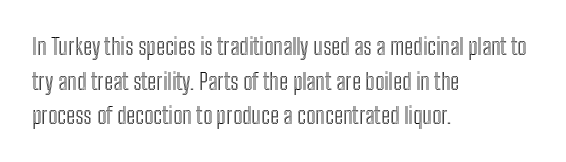
The image shows 23 px text type, upright; set left-aligned, normal line spacing (1.51x), normal letter spacing, not underlined.
